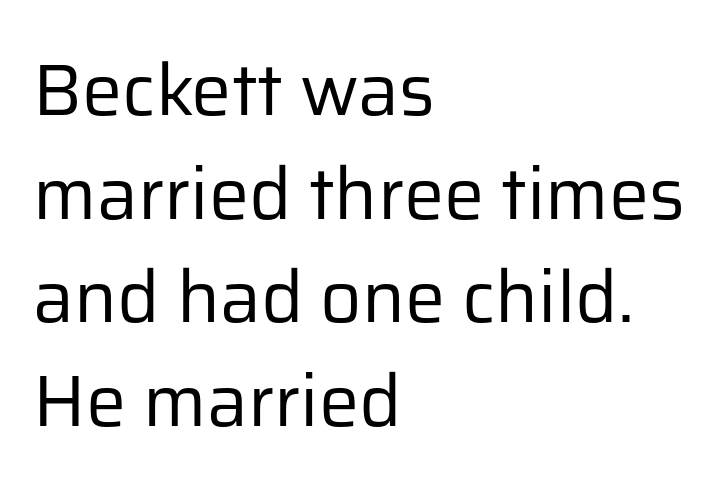
Q: Is the text bold? A: No.
Q: Is the text italic (slanted)? A: No, it is upright.
Q: Is the typeface a serif or a sans-serif typeface? A: Sans-serif.
Q: Is the text underlined? A: No.
Q: How is the paragraph aligned? A: Left-aligned.
Q: Is the spacing between letters normal or unusually wide? A: Normal.
Q: Is the spacing between lines tight, normal or loose? A: Normal.
Q: Width (condensed, normal, or wide)? A: Normal.
Q: Stroke contrast? A: Low.
Q: x-height? A: Medium.
Q: Monospaced? A: No.
